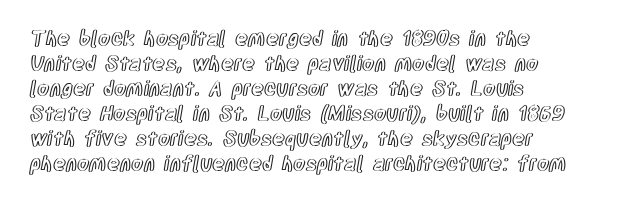
{"underline": "no", "align": "left", "line_spacing": "normal", "line_spacing_ratio": 1.25, "letter_spacing": "normal", "letter_spacing_em": 0.0, "glyph_px": 20}
